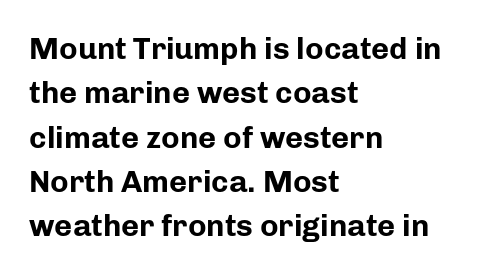
The image shows 31 px bold sans-serif type, upright; set left-aligned, normal line spacing (1.43x), normal letter spacing, not underlined; low stroke contrast and a medium x-height.
